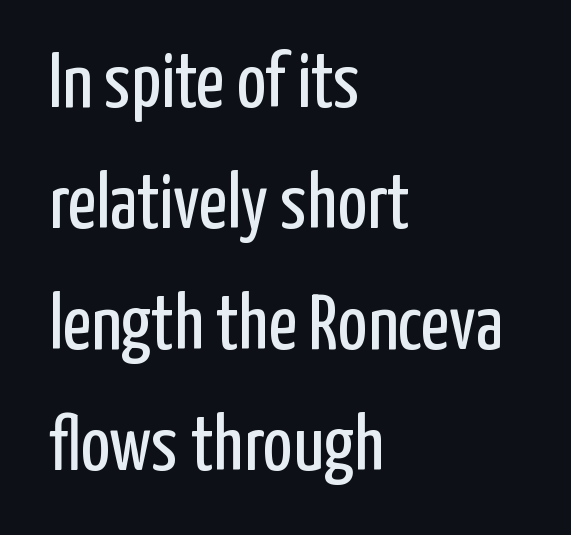
Q: Is the text bold? A: No.
Q: Is the text italic (slanted)? A: No, it is upright.
Q: Is the typeface a serif or a sans-serif typeface? A: Sans-serif.
Q: Is the text underlined? A: No.
Q: How is the paragraph aligned? A: Left-aligned.
Q: Is the spacing between letters normal or unusually wide? A: Normal.
Q: Is the spacing between lines tight, normal or loose? A: Normal.
Q: Width (condensed, normal, or wide)? A: Condensed.
Q: Stroke contrast? A: Low.
Q: x-height? A: Medium.
Q: Monospaced? A: No.
